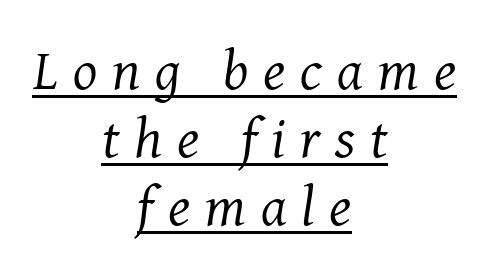
The image shows 57 px regular-weight serif type, italic (leaning right); set centered, line spacing 1.19x, unusually wide letter spacing (+0.26 em), underlined; medium stroke contrast and a medium x-height.
